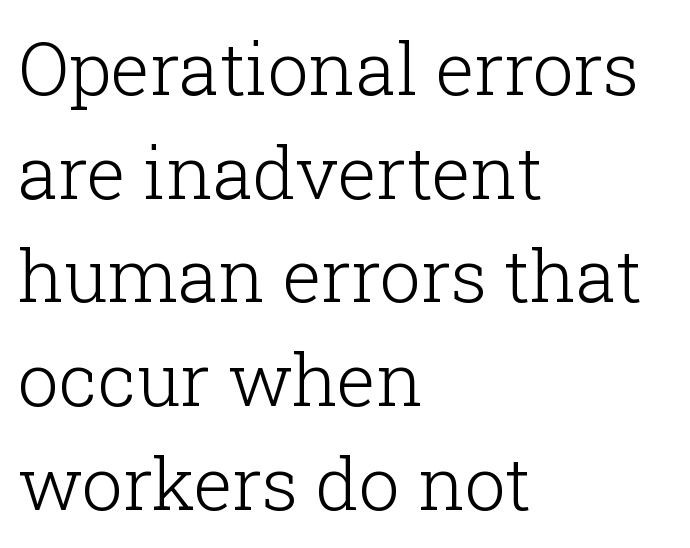
The image shows 73 px light serif type, upright; set left-aligned, normal line spacing (1.42x), normal letter spacing, not underlined; low stroke contrast and a medium x-height.
